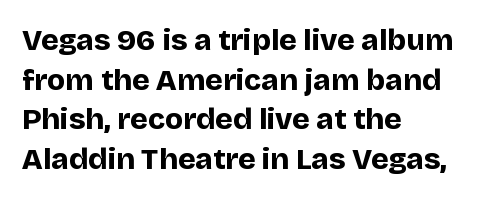
The image shows 30 px bold sans-serif type, upright; set left-aligned, normal line spacing (1.32x), normal letter spacing, not underlined; low stroke contrast and a large x-height.
